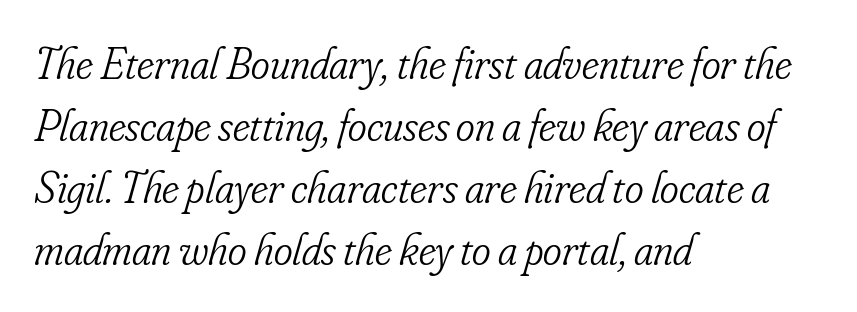
The image shows 45 px light, condensed serif type, italic (leaning right); set left-aligned, normal line spacing (1.38x), normal letter spacing, not underlined; low stroke contrast and a small x-height.
